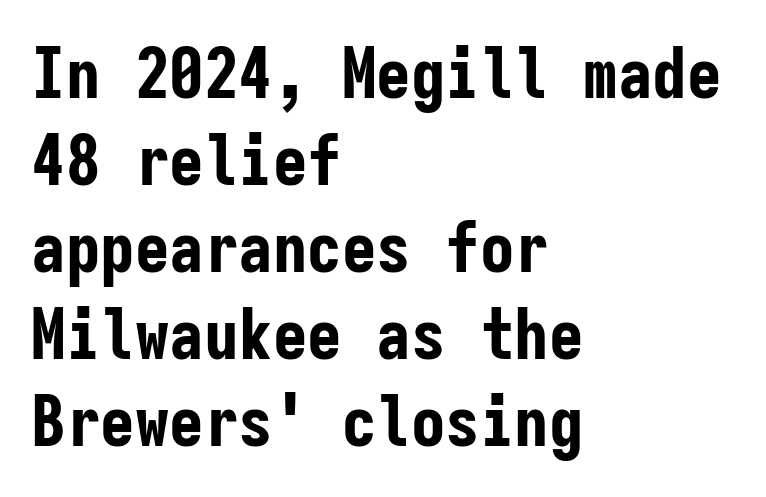
Q: Is the text bold? A: Yes.
Q: Is the text italic (slanted)? A: No, it is upright.
Q: Is the typeface a serif or a sans-serif typeface? A: Sans-serif.
Q: Is the text underlined? A: No.
Q: How is the paragraph aligned? A: Left-aligned.
Q: Is the spacing between letters normal or unusually wide? A: Normal.
Q: Is the spacing between lines tight, normal or loose? A: Normal.
Q: Width (condensed, normal, or wide)? A: Condensed.
Q: Stroke contrast? A: Low.
Q: x-height? A: Medium.
Q: Monospaced? A: Yes.
